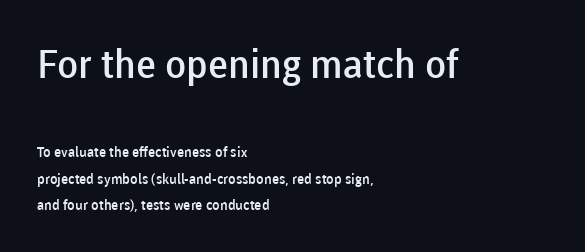
Reading down the block, your eye returns to a fixed left position each line. Nothing sits at the stroke ends, so this counts as sans-serif. Is the letter spacing exaggerated? No — it looks like the ordinary default. You could fit nearly another row in the gap between these rows.
